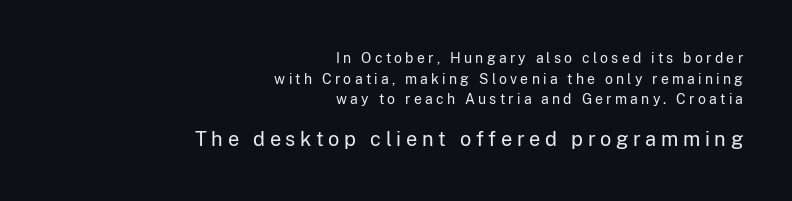
Vertically, the passage feels balanced, rows spaced as you'd expect. This sample uses expanded letter spacing, leaving extra air between glyphs. Larger block? The one below; the one above is distinctly smaller. Short and long lines alike share a common ending point at right. Rule under the text: the space is simply empty.
